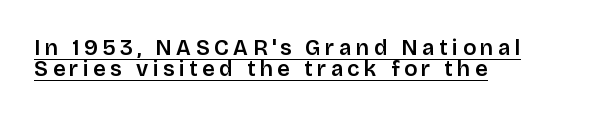
Q: Is the text italic (slanted)? A: No, it is upright.
Q: Is the text underlined? A: Yes.
Q: How is the paragraph aligned? A: Left-aligned.
Q: Is the spacing between letters normal or unusually wide? A: Unusually wide.
Q: Is the spacing between lines tight, normal or loose? A: Tight.
